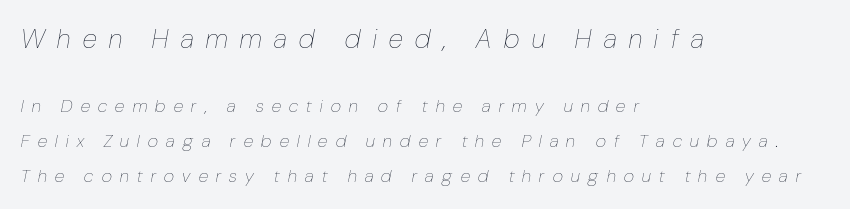
Q: Is the text bold? A: No.
Q: Is the text italic (slanted)? A: Yes, it leans right by about 10 degrees.
Q: Is the text underlined? A: No.
Q: How is the paragraph aligned? A: Left-aligned.
Q: Is the spacing between letters normal or unusually wide? A: Unusually wide.
Q: Is the spacing between lines tight, normal or loose? A: Loose.
Q: Which block of text is set in a larger size, the first (top) or the second (bottom)? A: The first (top) one.
